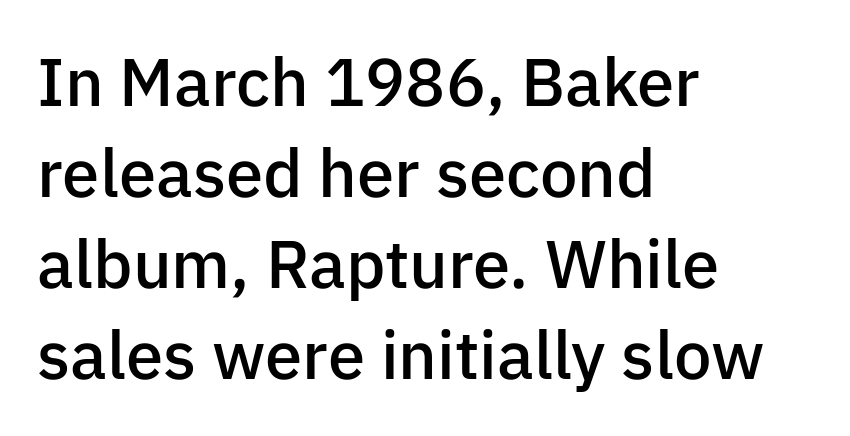
If you drew a ruler down the left edge, every line would touch it. The axis of the letterforms is exactly vertical. You can tell from the bare stems that sans-serif type was used. Students, observe: this is what conventionally led text looks like. The rendering keeps characters at their native spacing. The letters advance in unequal steps, a hallmark of proportional type.
